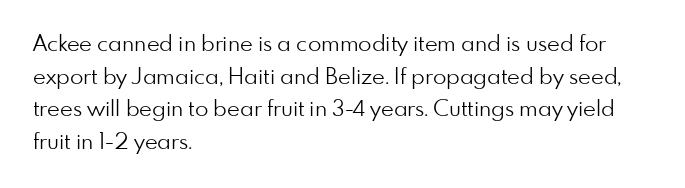
Rows of type keep a routine distance in the vertical direction. The space beneath each line is pristine and unruled. Which margin do the lines hug? The left one — the right edge is uneven. The letterforms sit shoulder to shoulder at normal distance.
